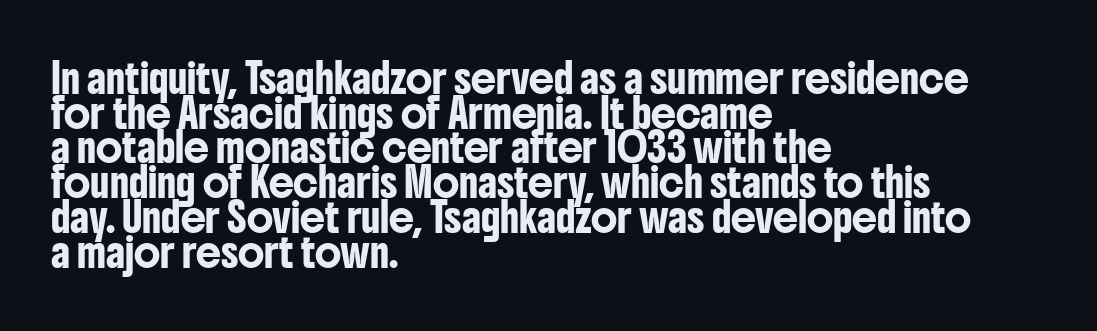
The image shows 28 px condensed sans-serif type, upright; set left-aligned, line spacing 1.24x, normal letter spacing, not underlined; low stroke contrast and a medium x-height.
